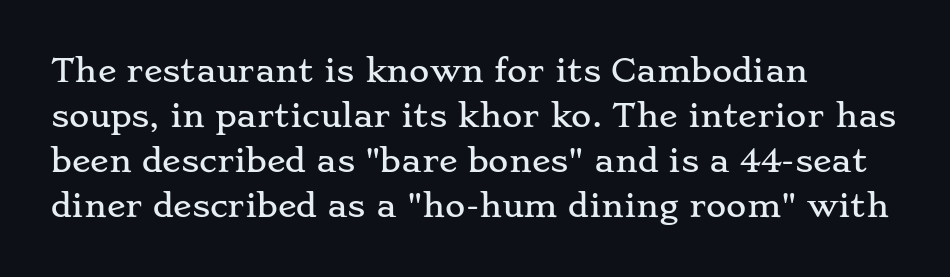
The image shows 31 px wide serif type, upright; set left-aligned, normal line spacing (1.45x), normal letter spacing, not underlined; low stroke contrast and a small x-height.
